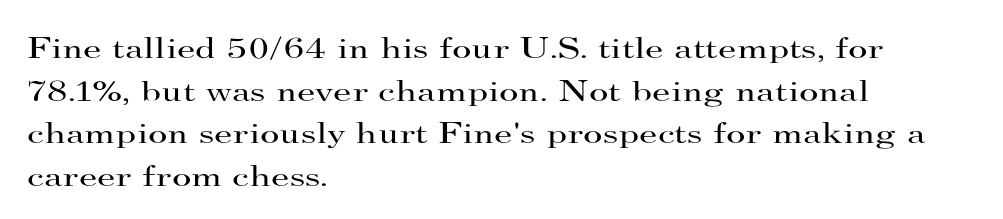
Q: Is the text bold? A: No.
Q: Is the text italic (slanted)? A: No, it is upright.
Q: Is the typeface a serif or a sans-serif typeface? A: Serif.
Q: Is the text underlined? A: No.
Q: How is the paragraph aligned? A: Left-aligned.
Q: Is the spacing between letters normal or unusually wide? A: Normal.
Q: Is the spacing between lines tight, normal or loose? A: Normal.
Q: Width (condensed, normal, or wide)? A: Wide.
Q: Stroke contrast? A: High.
Q: x-height? A: Small.
Q: Monospaced? A: No.
